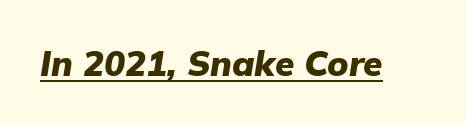
Note the varied advance widths — an 'i' is clearly narrower than an 'm'. This is heavy type, rendered in bold. This is oblique type, the kind used for emphasis or titles. These characters rest on top of a visible drawn line. Inter-character spacing is left at the font's built-in metrics.
